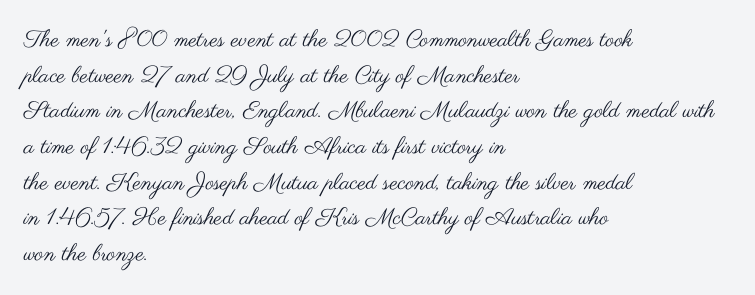
The image shows 23 px text type; set left-aligned, normal line spacing (1.55x), normal letter spacing, not underlined.
